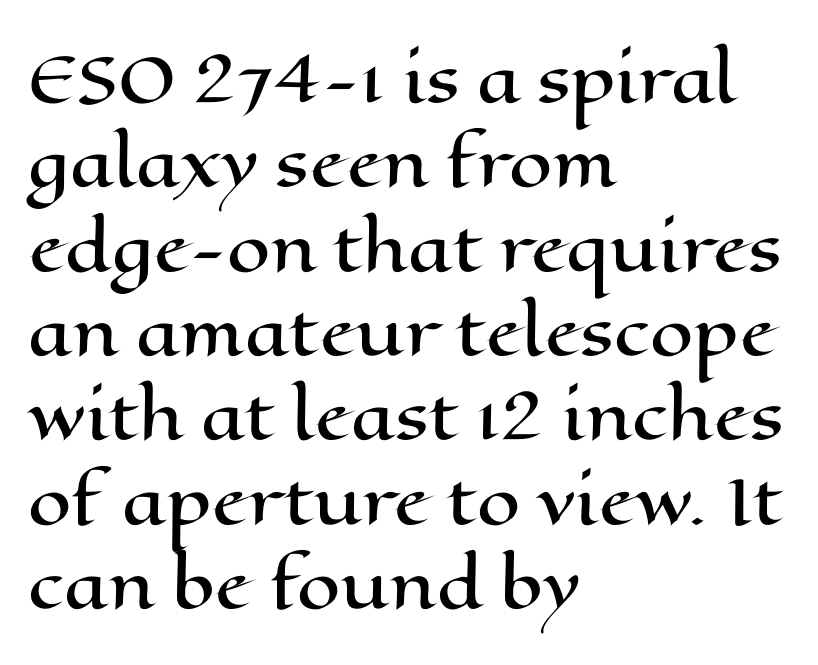
{"italic": "no", "width": "wide", "stroke_contrast": "high", "x_height": "medium", "monospaced": "no", "underline": "no", "align": "left", "line_spacing": "normal", "line_spacing_ratio": 1.36, "letter_spacing": "normal", "letter_spacing_em": 0.0, "glyph_px": 62}
